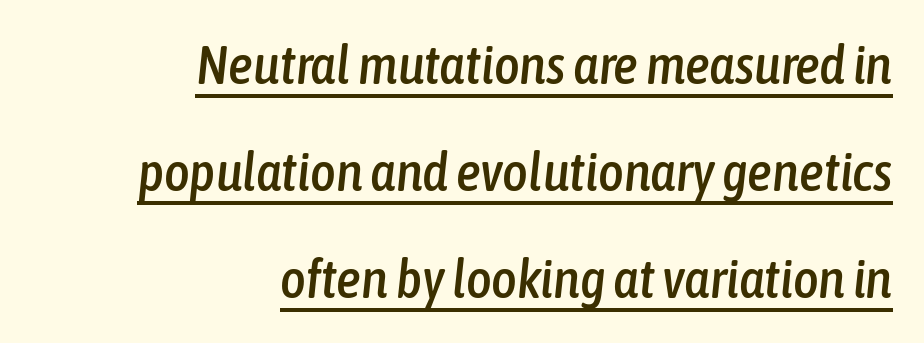
The tracking reads as untouched default to a designer's eye. Does the lettering tilt? It does — this is italic. Notice how a bar underscores the lettering throughout. Airy leading.
